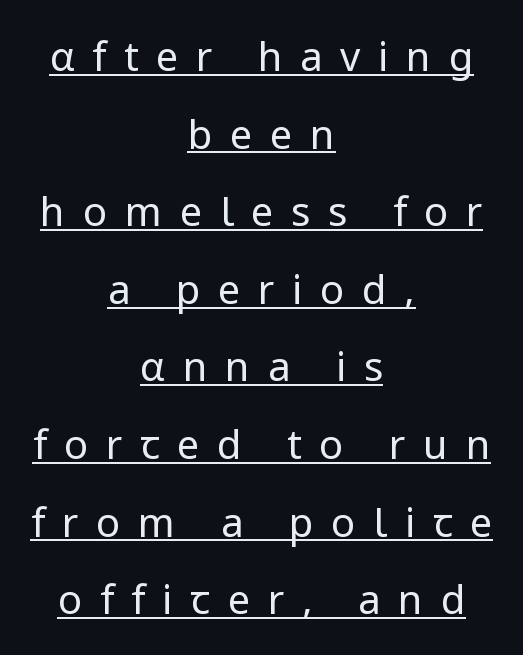
The image shows 40 px regular-weight sans-serif type, upright; set centered, loose line spacing (1.94x), unusually wide letter spacing (+0.44 em), underlined; low stroke contrast and a medium x-height.
